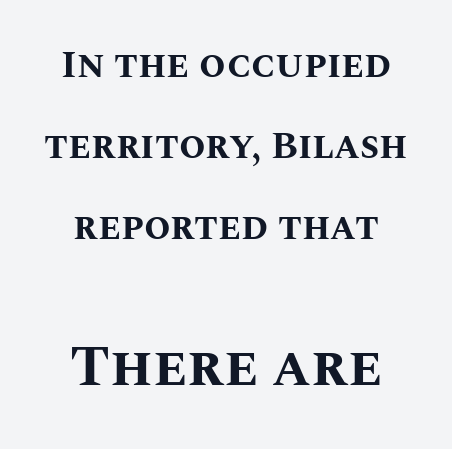
{"italic": "no", "bold": "yes", "weight": "bold", "width": "normal", "stroke_contrast": "medium", "x_height": "large", "monospaced": "no", "underline": "no", "align": "center", "line_spacing": "loose", "line_spacing_ratio": 2.13, "letter_spacing": "normal", "letter_spacing_em": 0.0, "larger_block": "second", "size_ratio": 1.5, "glyph_px": 57}
